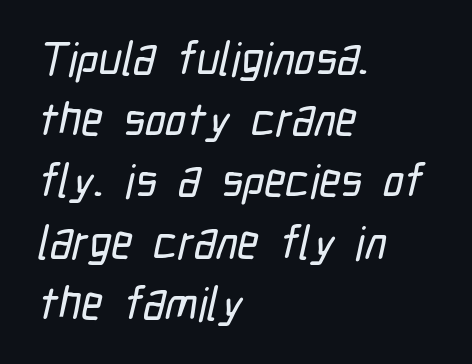
This sample has the flowing, uneven cadence of proportional lettering. Honestly, the letter spacing is just normal — you wouldn't notice it. Teacher's note: observe the even left margin — that is flush-left alignment. Horizontal bands of white between lines are of average thickness.
